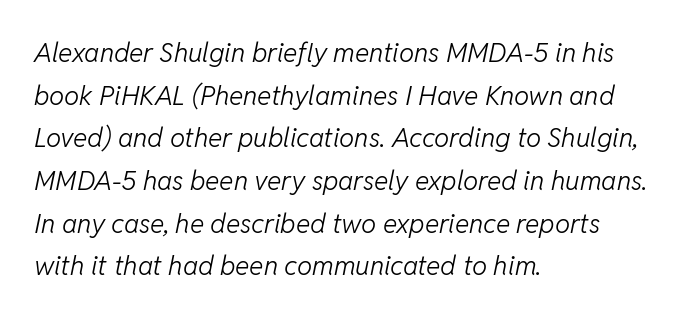
Q: Is the text bold? A: No.
Q: Is the text italic (slanted)? A: Yes, it leans right by about 11 degrees.
Q: Is the text underlined? A: No.
Q: How is the paragraph aligned? A: Left-aligned.
Q: Is the spacing between letters normal or unusually wide? A: Normal.
Q: Is the spacing between lines tight, normal or loose? A: Normal.
